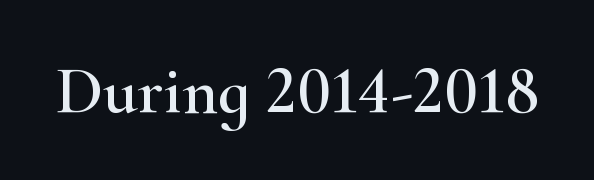
The image shows 69 px wide serif type, upright; set normal letter spacing, not underlined; high stroke contrast and a small x-height.
